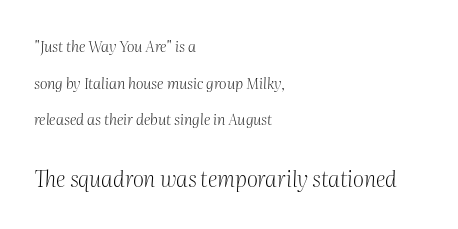
The image shows 22 px text type, italic (leaning right); set left-aligned, loose line spacing (2.44x), normal letter spacing, not underlined; the second (bottom) block is 1.47x larger.
